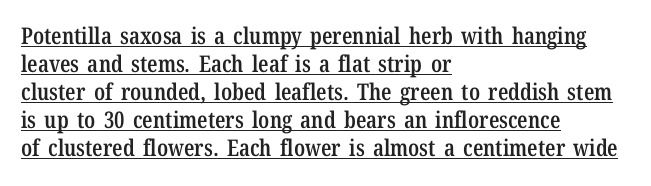
The image shows 23 px text type, upright; set left-aligned, line spacing 1.22x, normal letter spacing, underlined.
